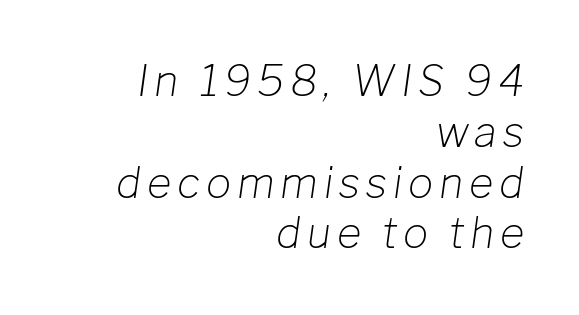
{"italic": "yes", "lean": "right", "slant_degrees": 8, "bold": "no", "weight": "light", "width": "normal", "stroke_contrast": "low", "x_height": "medium", "monospaced": "no", "underline": "no", "align": "right", "line_spacing_ratio": 1.21, "glyph_px": 42}
